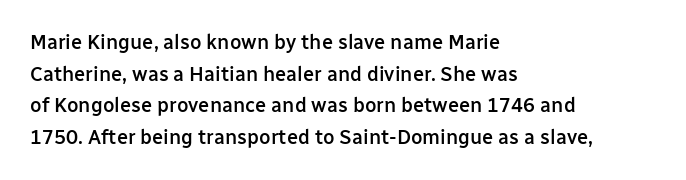
The block of text has a typical density, with ordinary space between rows. Nobody drew a line under any word here. Stroke thickness is moderately raised; the sample reads as semibold. The typography opts for an upright posture over an oblique one. Words appear dense and cohesive because spacing is normal. Where is the straight margin? On the left.
